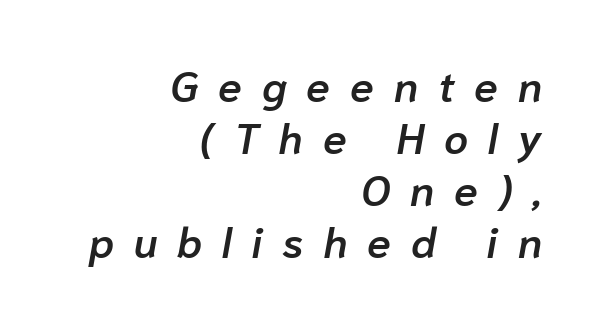
Q: Is the text bold? A: Semi-bold.
Q: Is the text italic (slanted)? A: Yes, it leans right by about 10 degrees.
Q: Is the text underlined? A: No.
Q: How is the paragraph aligned? A: Right-aligned.
Q: Is the spacing between letters normal or unusually wide? A: Unusually wide.
Q: Width (condensed, normal, or wide)? A: Normal.
Q: Stroke contrast? A: Low.
Q: x-height? A: Medium.
Q: Monospaced? A: No.
